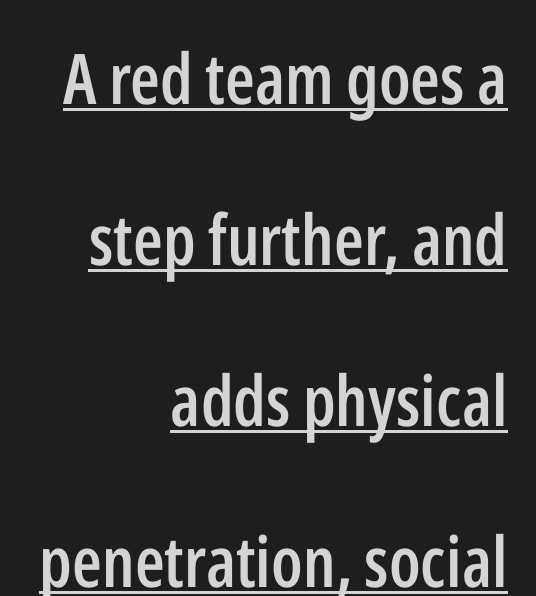
Each letter keeps its own natural width here, so spacing adapts to shape. The designer went with a sans here, leaving each stem footless. The text block is weighted toward the right margin, trailing off unevenly leftward. Notice the wide empty band between every row — that's loose leading.
